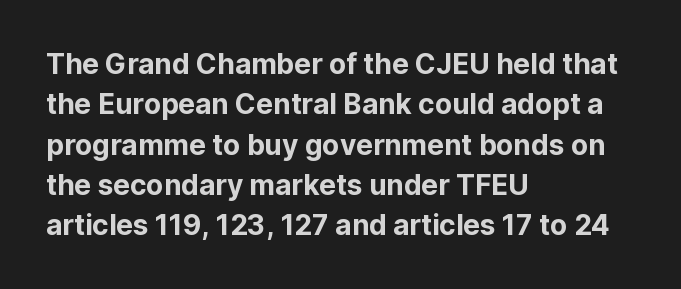
The image shows 28 px sans-serif type, upright; set left-aligned, normal line spacing (1.44x), normal letter spacing, not underlined; low stroke contrast and a medium x-height.
